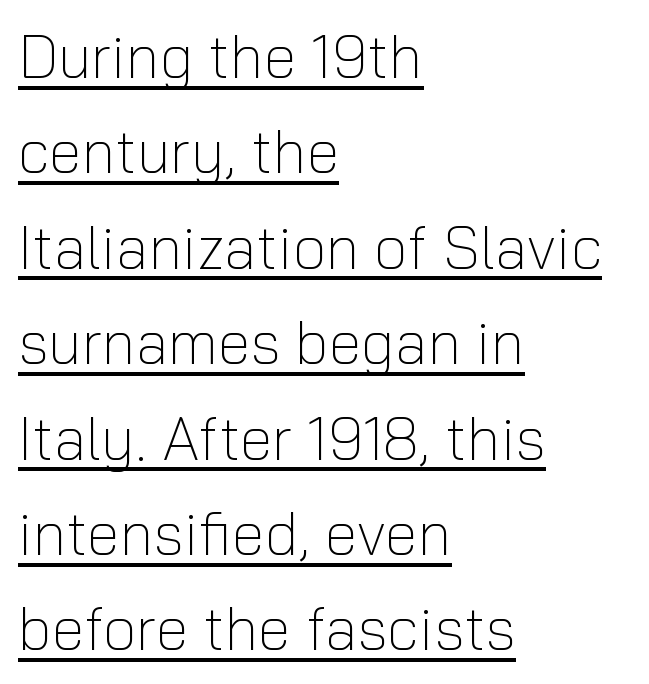
The image shows 60 px light sans-serif type, upright; set left-aligned, normal line spacing (1.59x), normal letter spacing, underlined; low stroke contrast and a medium x-height.
